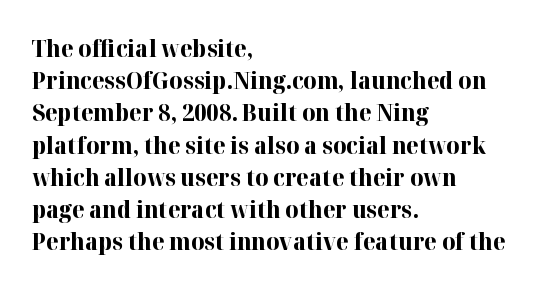
Q: Is the text bold? A: Yes.
Q: Is the text italic (slanted)? A: No, it is upright.
Q: Is the text underlined? A: No.
Q: How is the paragraph aligned? A: Left-aligned.
Q: Is the spacing between letters normal or unusually wide? A: Normal.
Q: Is the spacing between lines tight, normal or loose? A: Normal.
